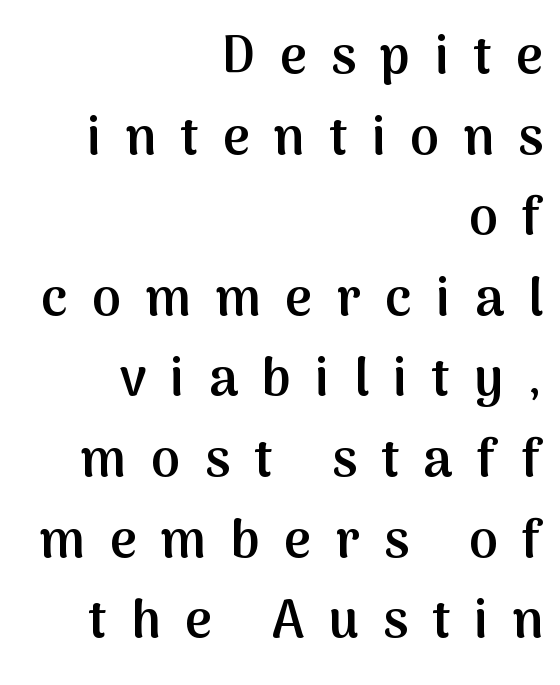
The setting favours the right margin, as signatures and pull-quotes sometimes do. As a designer I'd log this as weight 600, semibold. Upright lettering throughout. One glance says typical: line gaps are just what's usual. Has an underline been added? It has not.
